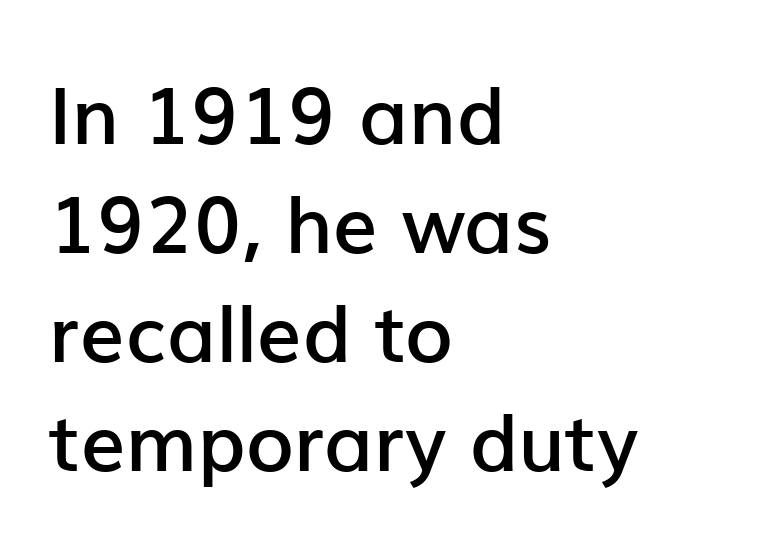
The image shows 79 px semibold sans-serif type, upright; set left-aligned, normal line spacing (1.38x), normal letter spacing, not underlined; low stroke contrast and a medium x-height.
